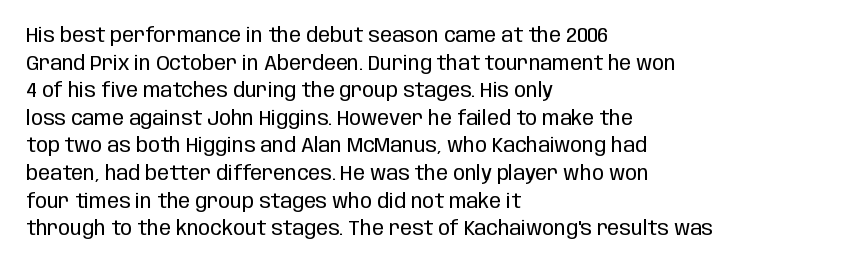
Q: Is the text bold? A: No.
Q: Is the text italic (slanted)? A: No, it is upright.
Q: Is the text underlined? A: No.
Q: How is the paragraph aligned? A: Left-aligned.
Q: Is the spacing between letters normal or unusually wide? A: Normal.
Q: Is the spacing between lines tight, normal or loose? A: Normal.
